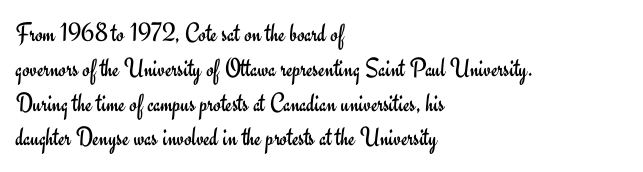
{"bold": "no", "underline": "no", "align": "left", "line_spacing": "normal", "line_spacing_ratio": 1.29, "letter_spacing": "normal", "letter_spacing_em": 0.0, "glyph_px": 27}
